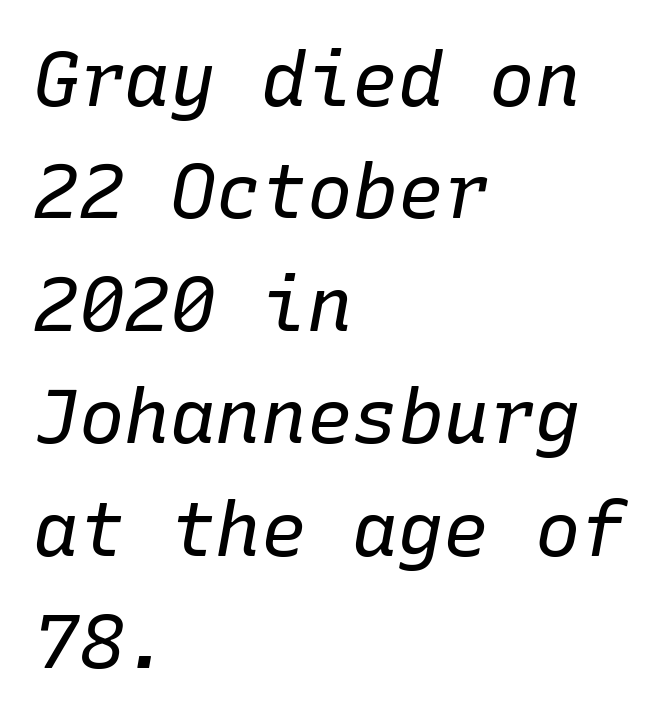
Q: Is the text bold? A: No.
Q: Is the text italic (slanted)? A: Yes, it leans right by about 10 degrees.
Q: Is the text underlined? A: No.
Q: How is the paragraph aligned? A: Left-aligned.
Q: Is the spacing between letters normal or unusually wide? A: Normal.
Q: Is the spacing between lines tight, normal or loose? A: Normal.
Q: Width (condensed, normal, or wide)? A: Normal.
Q: Stroke contrast? A: Low.
Q: x-height? A: Medium.
Q: Monospaced? A: Yes.
